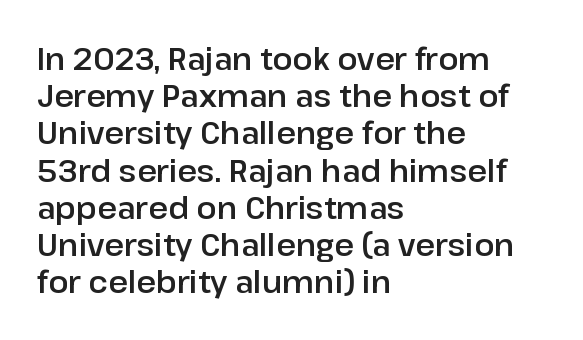
The image shows 30 px sans-serif type, upright; set left-aligned, line spacing 1.24x, normal letter spacing, not underlined; low stroke contrast and a medium x-height.
